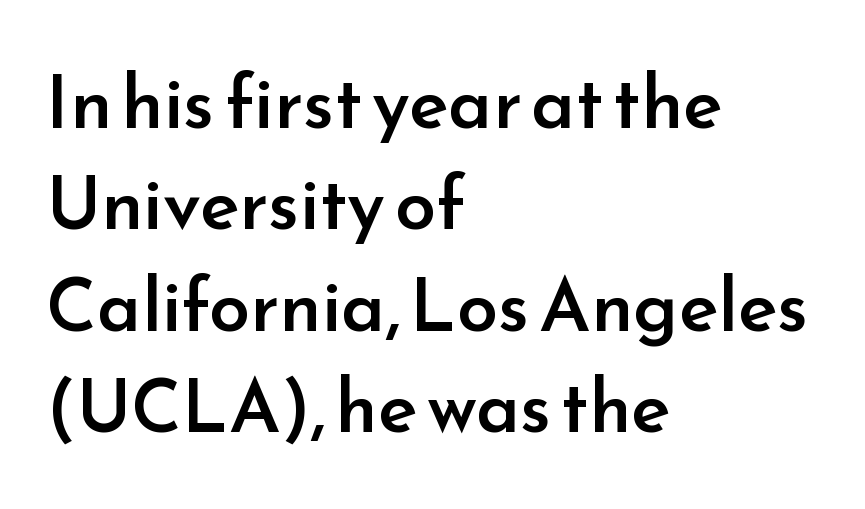
The image shows 74 px semibold sans-serif type, upright; set left-aligned, normal line spacing (1.37x), normal letter spacing, not underlined; low stroke contrast and a small x-height.
